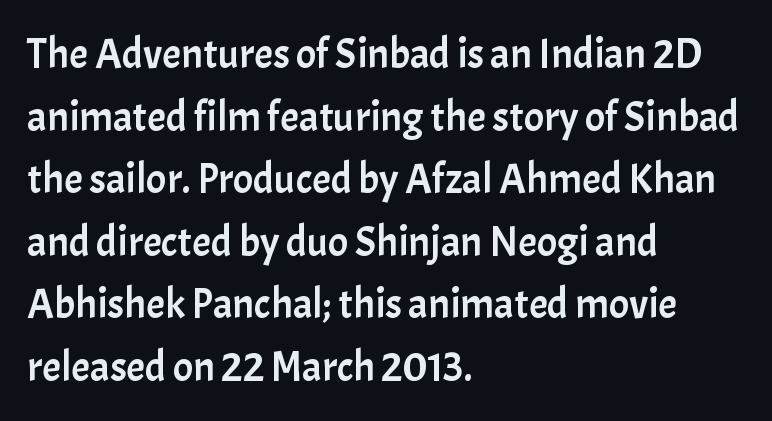
Q: Is the text italic (slanted)? A: No, it is upright.
Q: Is the typeface a serif or a sans-serif typeface? A: Sans-serif.
Q: Is the text underlined? A: No.
Q: How is the paragraph aligned? A: Left-aligned.
Q: Is the spacing between letters normal or unusually wide? A: Normal.
Q: Is the spacing between lines tight, normal or loose? A: Normal.
Q: Width (condensed, normal, or wide)? A: Normal.
Q: Stroke contrast? A: Low.
Q: x-height? A: Medium.
Q: Monospaced? A: No.
